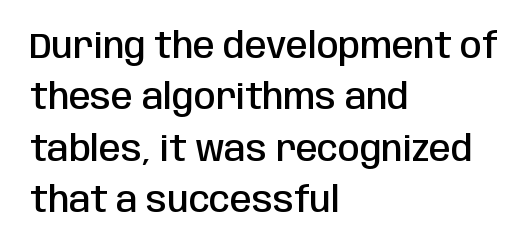
{"serif": "no", "italic": "no", "bold": "semi", "weight": "semibold", "width": "condensed", "stroke_contrast": "low", "x_height": "large", "monospaced": "no", "underline": "no", "align": "left", "line_spacing": "normal", "line_spacing_ratio": 1.47, "letter_spacing": "normal", "letter_spacing_em": 0.0, "glyph_px": 35}
